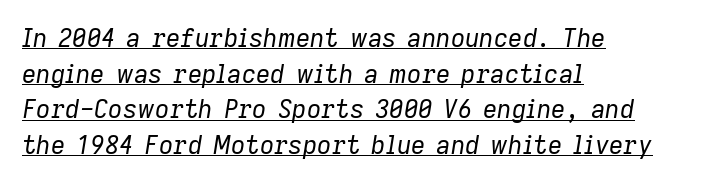
Q: Is the text bold? A: No.
Q: Is the text italic (slanted)? A: Yes, it leans right by about 9 degrees.
Q: Is the text underlined? A: Yes.
Q: How is the paragraph aligned? A: Left-aligned.
Q: Is the spacing between letters normal or unusually wide? A: Normal.
Q: Is the spacing between lines tight, normal or loose? A: Normal.
